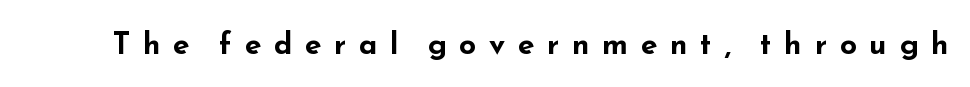
{"serif": "no", "italic": "no", "bold": "yes", "weight": "bold", "width": "wide", "stroke_contrast": "low", "x_height": "small", "monospaced": "no", "underline": "no", "letter_spacing": "wide", "letter_spacing_em": 0.42, "glyph_px": 30}
